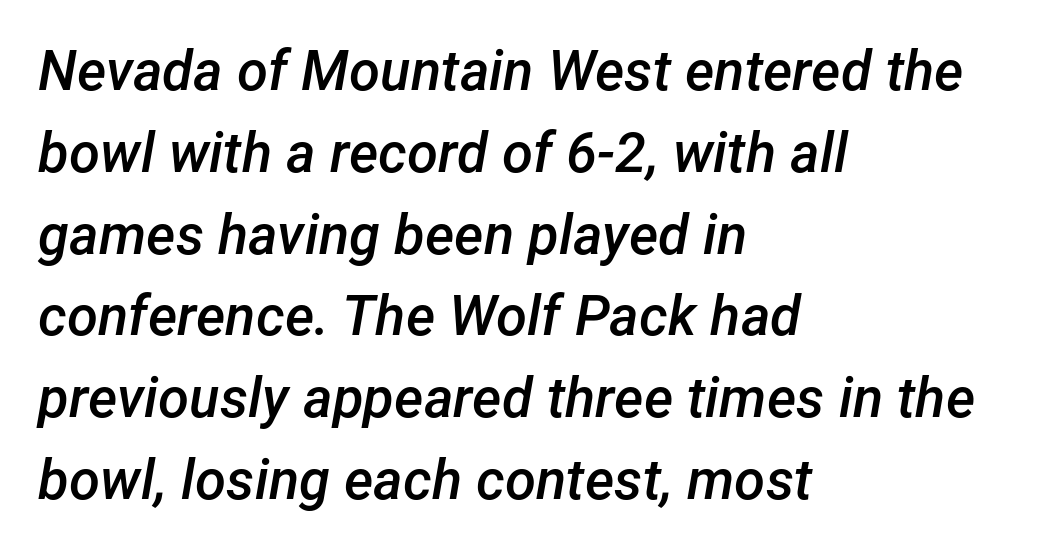
Q: Is the text bold? A: Semi-bold.
Q: Is the text italic (slanted)? A: Yes, it leans right by about 12 degrees.
Q: Is the text underlined? A: No.
Q: How is the paragraph aligned? A: Left-aligned.
Q: Is the spacing between letters normal or unusually wide? A: Normal.
Q: Is the spacing between lines tight, normal or loose? A: Normal.
Q: Width (condensed, normal, or wide)? A: Normal.
Q: Stroke contrast? A: Low.
Q: x-height? A: Medium.
Q: Monospaced? A: No.
